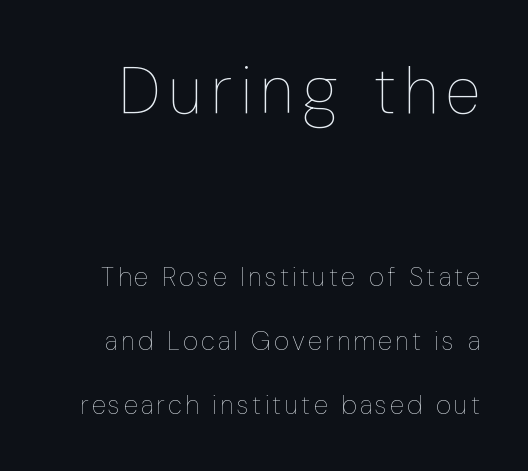
Designer's note — italics off, roman on. A typesetter would call this proportional, since set widths differ per character. Check under the words: just untouched page. No chunkiness to these letters — they're not bold. Regarding leading, the lines here are spaced well apart.
